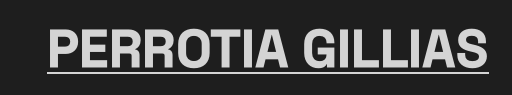
The image shows 53 px bold, condensed sans-serif type, upright; set normal letter spacing, underlined; low stroke contrast and a large x-height.
